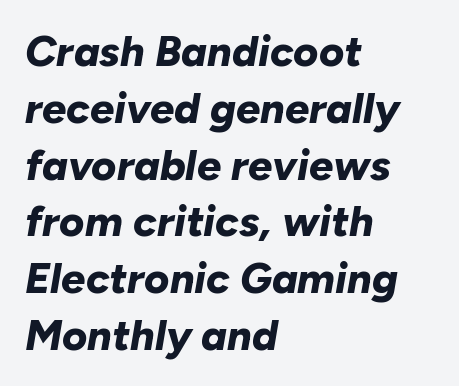
The image shows 43 px bold type, italic (leaning right); set left-aligned, normal line spacing (1.32x), normal letter spacing, not underlined; low stroke contrast and a medium x-height.
